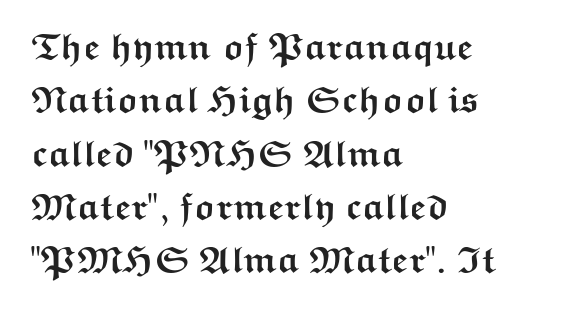
{"serif": "no", "italic": "no", "bold": "yes", "weight": "semibold", "width": "wide", "stroke_contrast": "medium", "x_height": "medium", "monospaced": "no", "underline": "no", "align": "left", "line_spacing": "normal", "line_spacing_ratio": 1.44, "letter_spacing": "normal", "letter_spacing_em": 0.0, "glyph_px": 37}
